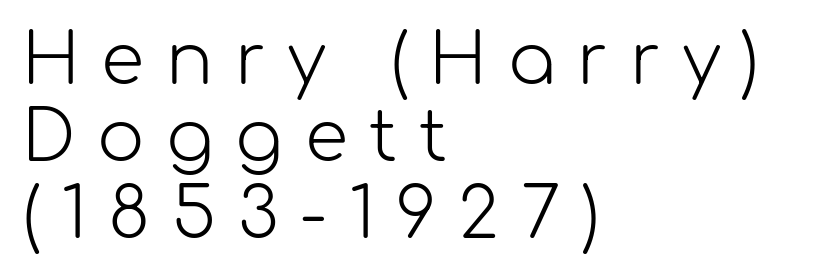
The horizontal fit of the characters is loose and conspicuously gappy. The axis of the letterforms is exactly vertical. This rendering features lettering with no underline. No heavy texture on the line: the type isn't bold. You could not count columns in this text — the font is proportionally spaced.
